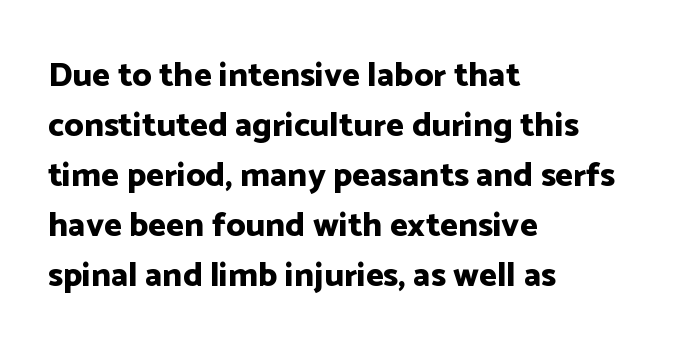
The image shows 34 px bold sans-serif type, upright; set left-aligned, normal line spacing (1.47x), normal letter spacing, not underlined; low stroke contrast and a medium x-height.
